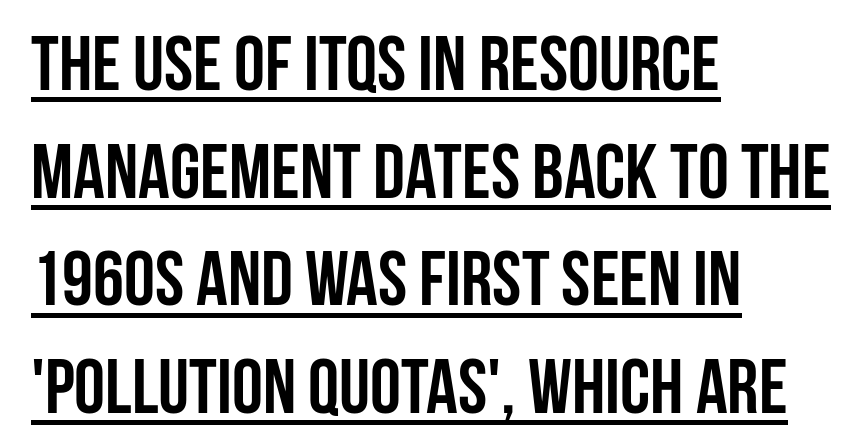
{"serif": "no", "italic": "no", "bold": "yes", "weight": "semibold", "width": "condensed", "stroke_contrast": "low", "x_height": "large", "monospaced": "no", "underline": "yes", "align": "left", "line_spacing": "normal", "line_spacing_ratio": 1.38, "letter_spacing": "normal", "letter_spacing_em": 0.0, "glyph_px": 78}
